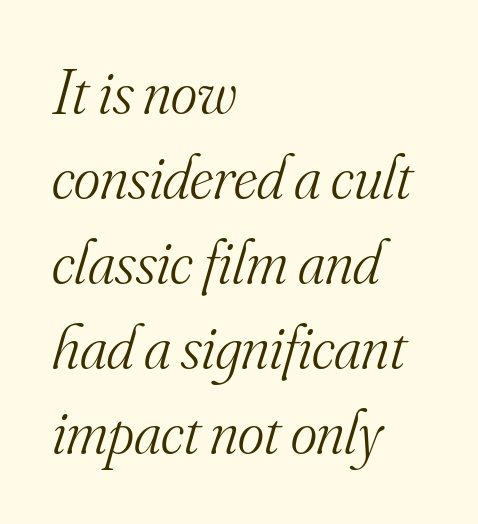
The image shows 63 px light serif type, italic (leaning right); set left-aligned, normal line spacing (1.35x), normal letter spacing, not underlined; medium stroke contrast and a small x-height.
